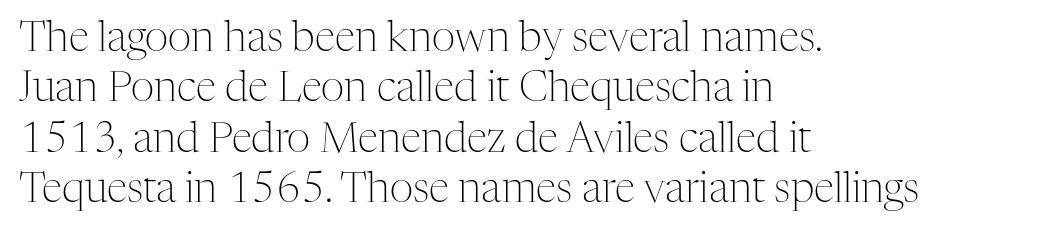
The passage shown is typed in a proportional face where columns would drift. Letters rest on an invisible, unmarked baseline. Notice how the stems are strictly vertical — no italics here. A quiet, ordinary-to-light weight characterises the typeface. Short and long lines alike share a common starting point at left. Characters follow at the spacing the type designer built in.
